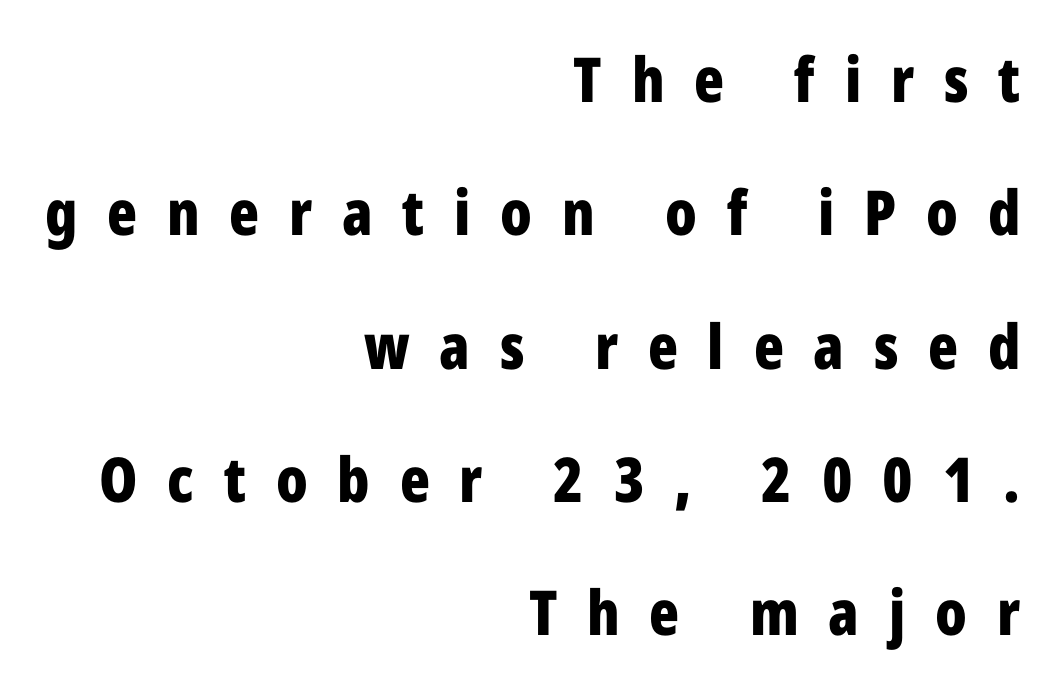
The image shows 62 px bold, condensed sans-serif type, upright; set right-aligned, loose line spacing (2.15x), unusually wide letter spacing (+0.48 em), not underlined; low stroke contrast and a medium x-height.
